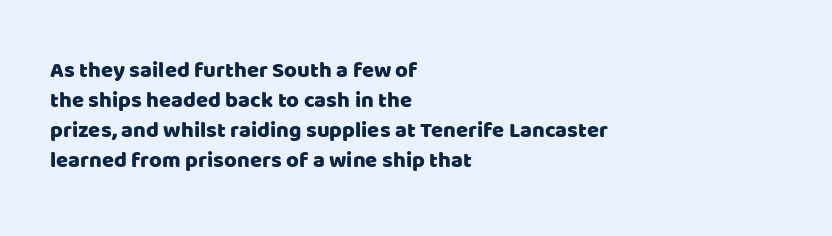
Q: Is the text italic (slanted)? A: No, it is upright.
Q: Is the text underlined? A: No.
Q: How is the paragraph aligned? A: Left-aligned.
Q: Is the spacing between letters normal or unusually wide? A: Normal.
Q: Is the spacing between lines tight, normal or loose? A: Normal.
